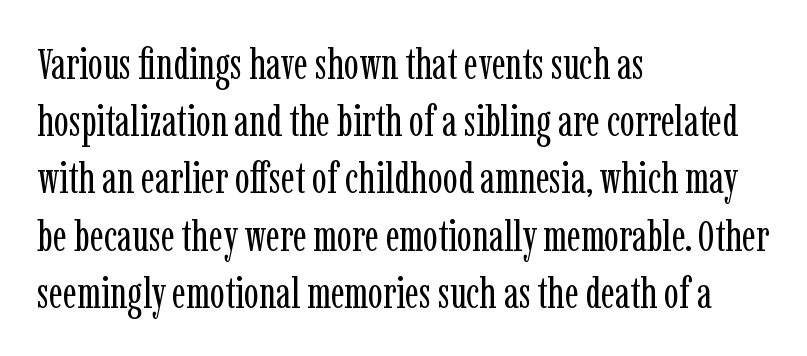
Each new line begins a customary step beneath the previous one. The strip under each line holds only bare page. Heaviness? Minimal to ordinary, like unemphasized prose. The typeface chosen for these lines features serifs. Which margin do the lines hug? The left one — the right edge is uneven.
